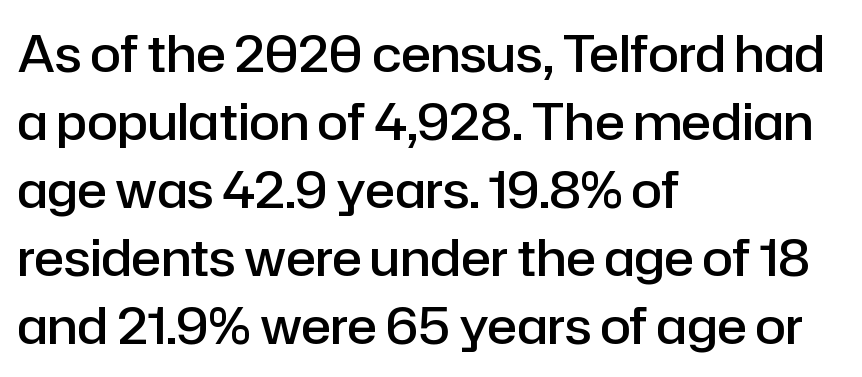
Typesetter's note: demi weight, one step under bold. Proportional: the letters do not fall into vertical columns. Honestly, the letter spacing is just normal — you wouldn't notice it. Whoever set this chose a conventional vertical rhythm. Serif or sans? Sans — the stroke terminals are bare. Letters rest on an invisible, unmarked baseline.
